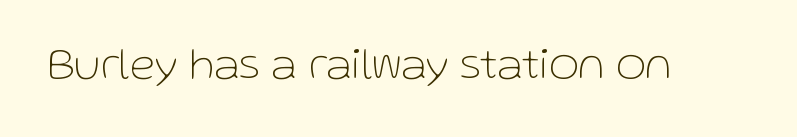
Honestly, there is no underline to notice here at all. Stroke terminals: plain, sans-serif. The passage shown has conventional tracking throughout. Counters stay open thanks to moderate or lighter strokes. The passage shown is typed in a proportional face where columns would drift.
